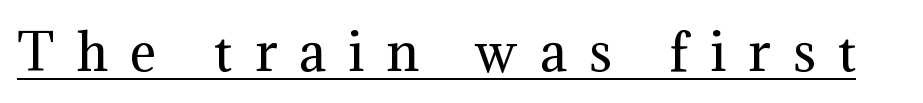
The image shows 50 px regular-weight serif type, upright; set unusually wide letter spacing (+0.45 em), underlined; medium stroke contrast and a medium x-height.
